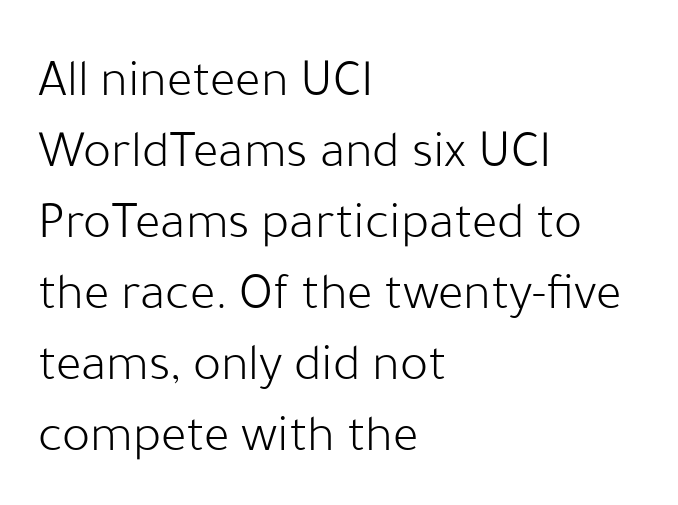
Q: Is the text bold? A: No.
Q: Is the text italic (slanted)? A: No, it is upright.
Q: Is the typeface a serif or a sans-serif typeface? A: Sans-serif.
Q: Is the text underlined? A: No.
Q: How is the paragraph aligned? A: Left-aligned.
Q: Is the spacing between letters normal or unusually wide? A: Normal.
Q: Is the spacing between lines tight, normal or loose? A: Normal.
Q: Width (condensed, normal, or wide)? A: Normal.
Q: Stroke contrast? A: Low.
Q: x-height? A: Medium.
Q: Monospaced? A: No.
